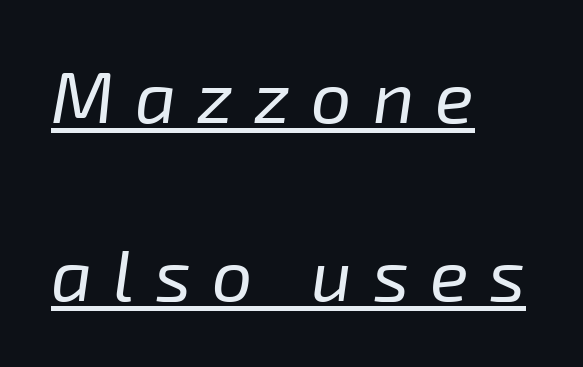
Q: Is the text bold? A: No.
Q: Is the text italic (slanted)? A: Yes, it leans right by about 8 degrees.
Q: Is the text underlined? A: Yes.
Q: How is the paragraph aligned? A: Left-aligned.
Q: Is the spacing between letters normal or unusually wide? A: Unusually wide.
Q: Is the spacing between lines tight, normal or loose? A: Loose.
Q: Width (condensed, normal, or wide)? A: Normal.
Q: Stroke contrast? A: Low.
Q: x-height? A: Medium.
Q: Monospaced? A: No.
